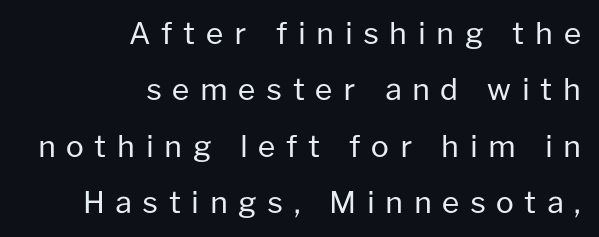
This sample uses expanded letter spacing, leaving extra air between glyphs. The lettering stays uniformly vertical, giving the passage a roman look. No heavy texture on the line: the type isn't bold. The letters advance in unequal steps, a hallmark of proportional type.
